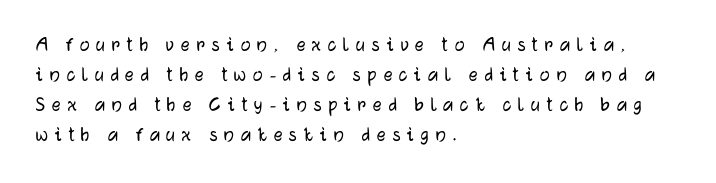
Q: Is the text italic (slanted)? A: No, it is upright.
Q: Is the text underlined? A: No.
Q: How is the paragraph aligned? A: Left-aligned.
Q: Is the spacing between letters normal or unusually wide? A: Unusually wide.
Q: Is the spacing between lines tight, normal or loose? A: Normal.
